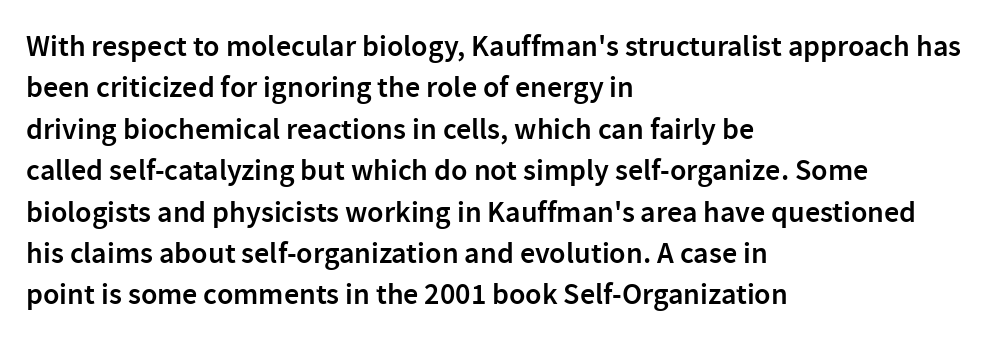
{"serif": "no", "italic": "no", "bold": "semi", "weight": "semibold", "width": "normal", "stroke_contrast": "low", "x_height": "medium", "monospaced": "no", "underline": "no", "align": "left", "line_spacing": "normal", "line_spacing_ratio": 1.38, "letter_spacing": "normal", "letter_spacing_em": 0.0, "glyph_px": 30}
